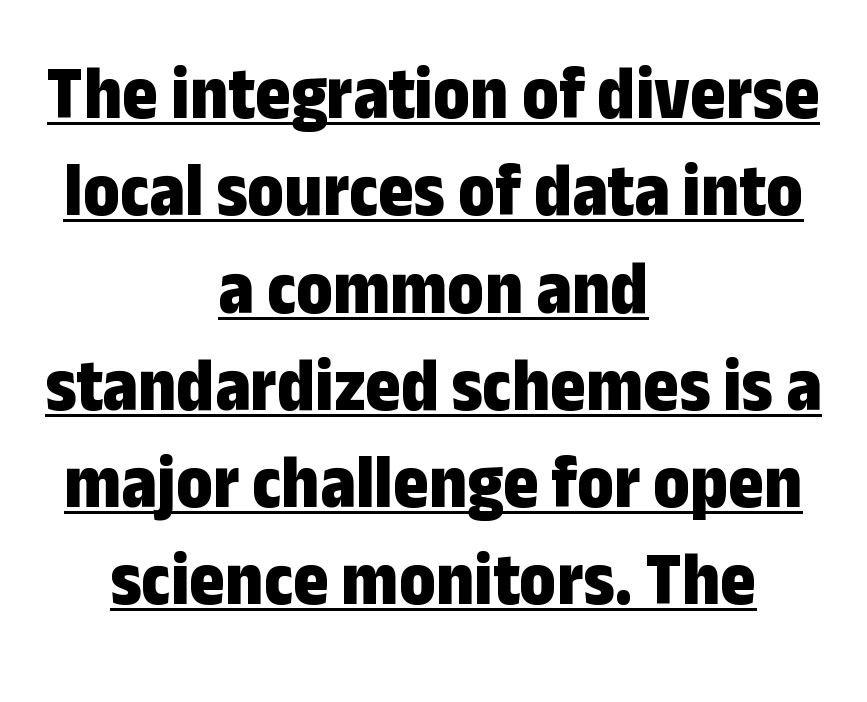
{"serif": "no", "italic": "no", "bold": "yes", "weight": "bold", "width": "condensed", "stroke_contrast": "low", "x_height": "medium", "monospaced": "no", "underline": "yes", "align": "center", "line_spacing": "normal", "line_spacing_ratio": 1.28, "letter_spacing": "normal", "letter_spacing_em": 0.0, "glyph_px": 76}
